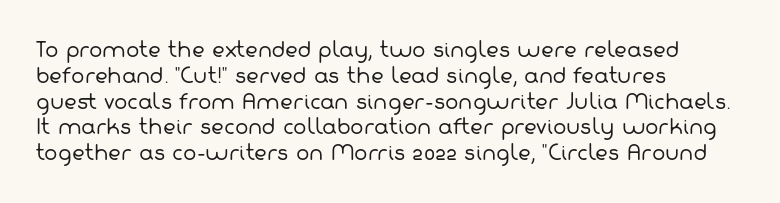
Plain, unruled lines of type. The rendering uses a moderate line-height, typical for paragraphs. Notice how the passage keeps a crisp vertical edge on the left only. No chunkiness to these letters — they're not bold. Letter spacing: default.
